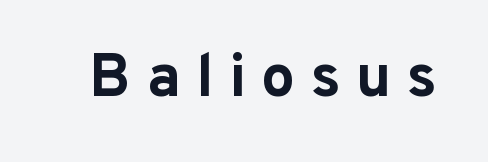
The image shows 60 px bold sans-serif type, upright; set unusually wide letter spacing (+0.26 em), not underlined; low stroke contrast and a medium x-height.
